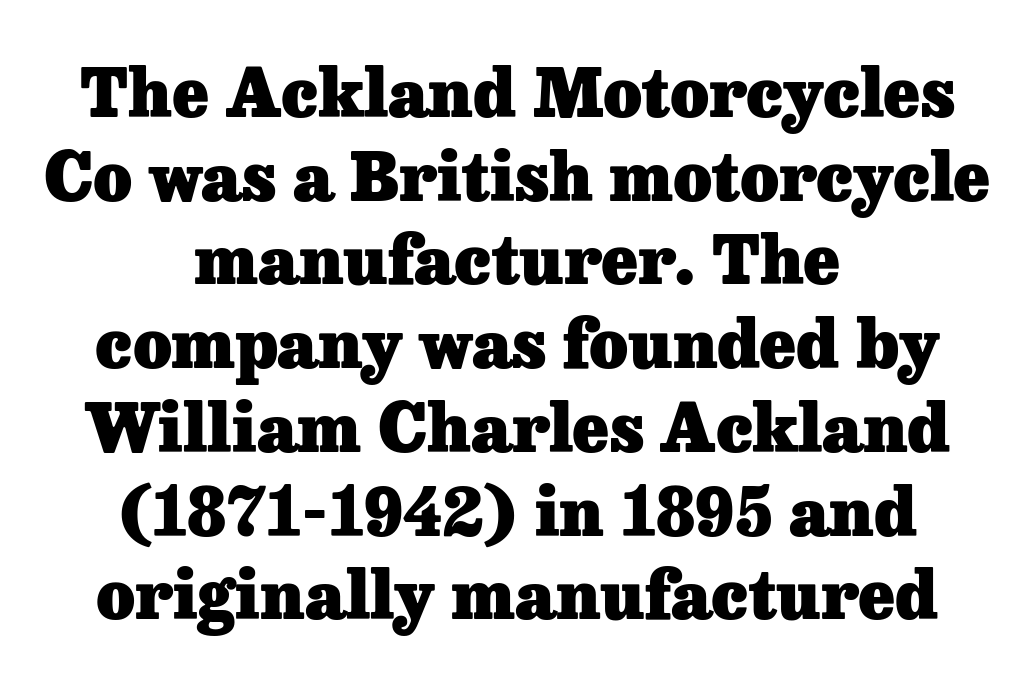
The gap between lines stays unmarked. Letter spacing: default. Short and long lines alike share a common midpoint. The space between consecutive lines is moderate.
